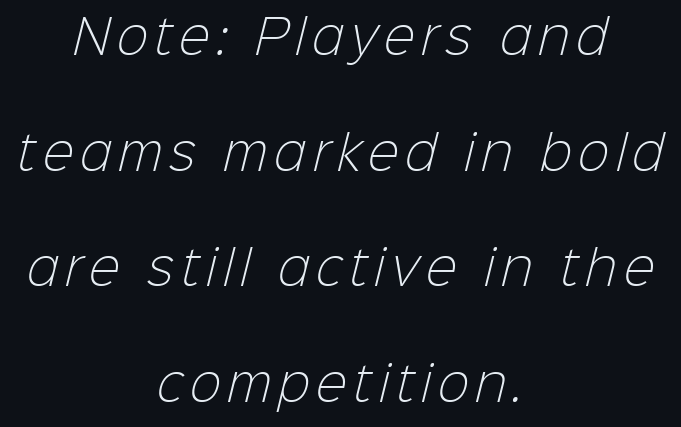
The image shows 47 px light sans-serif type; set centered, loose line spacing (2.46x), not underlined; low stroke contrast and a medium x-height.
